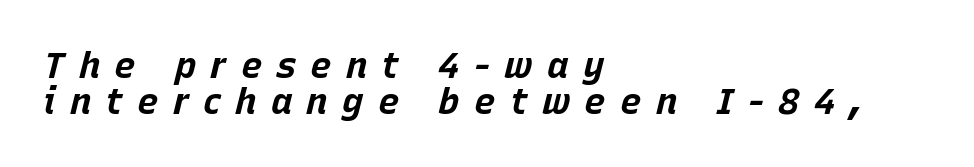
Q: Is the text bold? A: Yes.
Q: Is the text italic (slanted)? A: Yes, it leans right by about 15 degrees.
Q: Is the text underlined? A: No.
Q: How is the paragraph aligned? A: Left-aligned.
Q: Is the spacing between letters normal or unusually wide? A: Unusually wide.
Q: Is the spacing between lines tight, normal or loose? A: Tight.
Q: Width (condensed, normal, or wide)? A: Normal.
Q: Stroke contrast? A: Low.
Q: x-height? A: Large.
Q: Monospaced? A: No.
